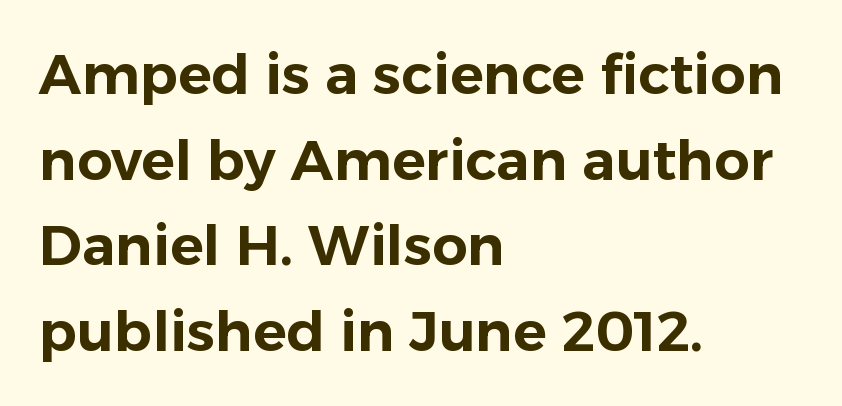
Q: Is the text italic (slanted)? A: No, it is upright.
Q: Is the typeface a serif or a sans-serif typeface? A: Sans-serif.
Q: Is the text underlined? A: No.
Q: How is the paragraph aligned? A: Left-aligned.
Q: Is the spacing between letters normal or unusually wide? A: Normal.
Q: Is the spacing between lines tight, normal or loose? A: Normal.
Q: Width (condensed, normal, or wide)? A: Normal.
Q: Stroke contrast? A: Low.
Q: x-height? A: Medium.
Q: Monospaced? A: No.
